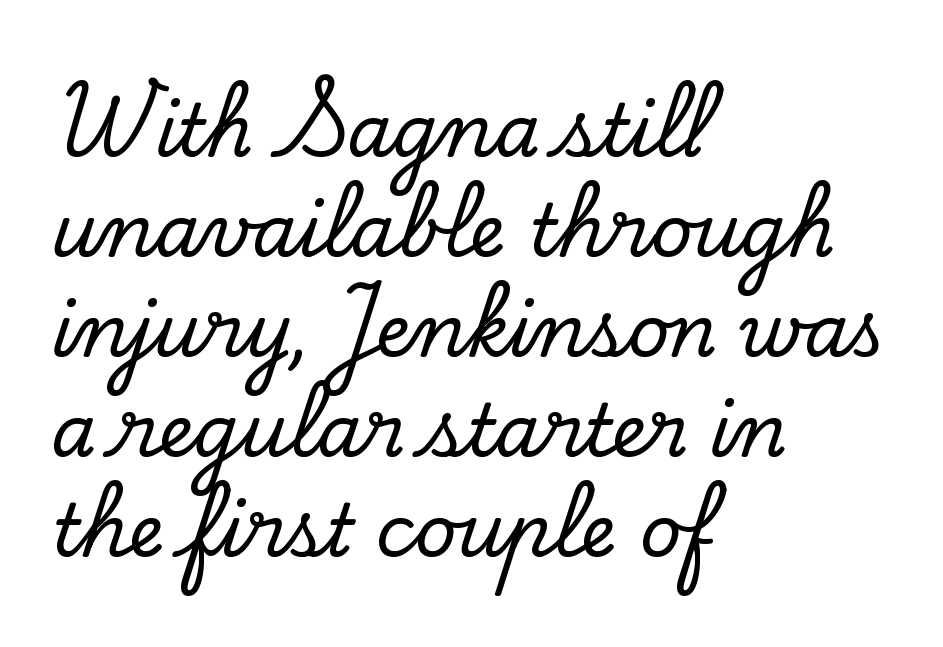
{"serif": "yes", "width": "normal", "stroke_contrast": "low", "x_height": "small", "monospaced": "no", "underline": "no", "align": "left", "line_spacing": "normal", "line_spacing_ratio": 1.39, "letter_spacing": "normal", "letter_spacing_em": 0.0, "glyph_px": 72}
